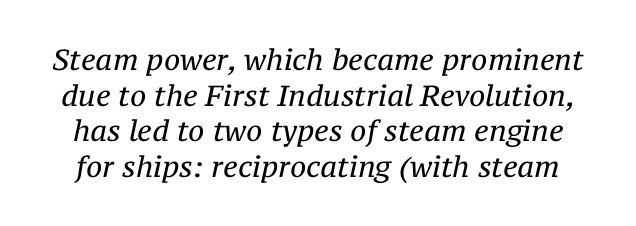
The gap between lines stays unmarked. Is this a heavy cut? Hardly; it is regular or lighter. Old-style or modern, the face here clearly has serifs. The rendering uses natural spacing where letterforms have individual widths. Each word holds together tightly as a unit, with standard inter-letter gaps.
